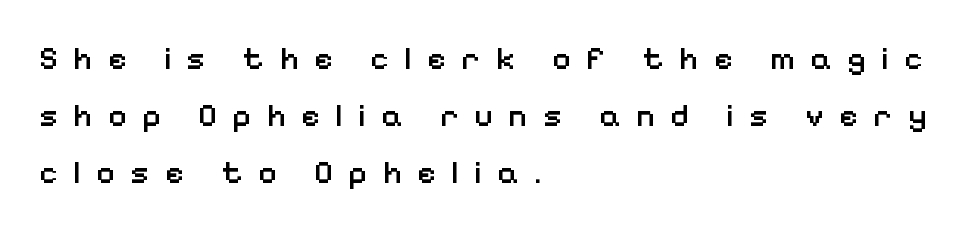
Does the copy run flush right? No — it runs flush left. Rendered with straight, roman letterforms. Each glyph is drawn with semibold strokes, heavier than normal yet not fully bold. Are there feet on the stems? There aren't — it's a sans. These lines are rendered in a variable-pitch font.
